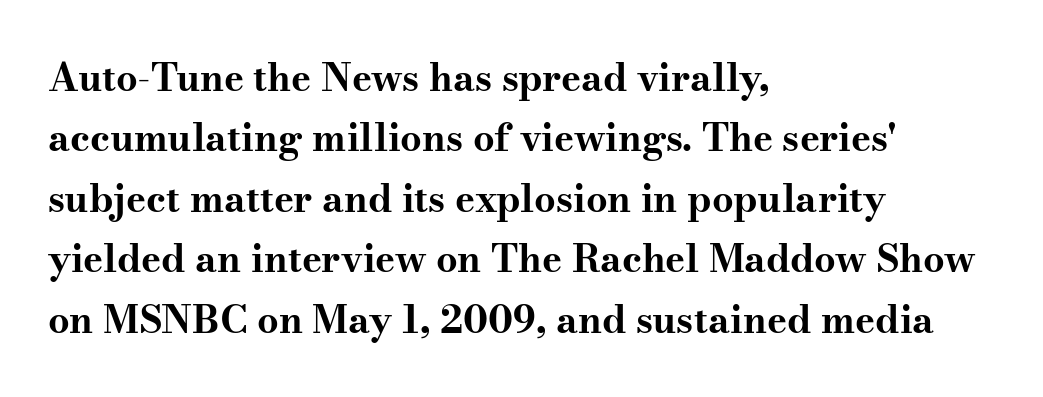
Type without underlining. The typography opts for an upright posture over an oblique one. The line-height multiplier appears to be the usual default. The rag falls on the right side of this text block. The letters advance in unequal steps, a hallmark of proportional type.
